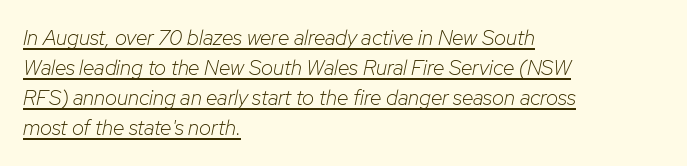
Does the copy run flush right? No — it runs flush left. Stem width sits at or under what a default text font uses. The axis of the letterforms is tilted away from vertical. Somebody hit Ctrl+U on this one — the words are underlined.
